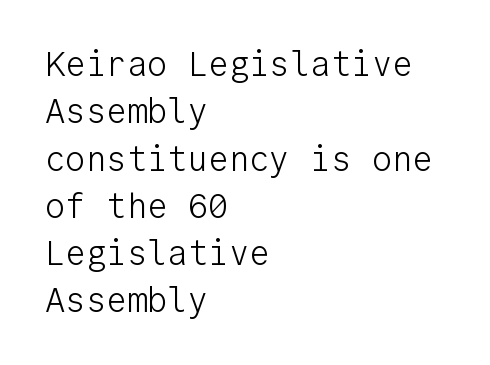
Q: Is the text bold? A: No.
Q: Is the text italic (slanted)? A: No, it is upright.
Q: Is the typeface a serif or a sans-serif typeface? A: Sans-serif.
Q: Is the text underlined? A: No.
Q: How is the paragraph aligned? A: Left-aligned.
Q: Is the spacing between letters normal or unusually wide? A: Normal.
Q: Is the spacing between lines tight, normal or loose? A: Normal.
Q: Width (condensed, normal, or wide)? A: Normal.
Q: Stroke contrast? A: Low.
Q: x-height? A: Medium.
Q: Monospaced? A: Yes.
